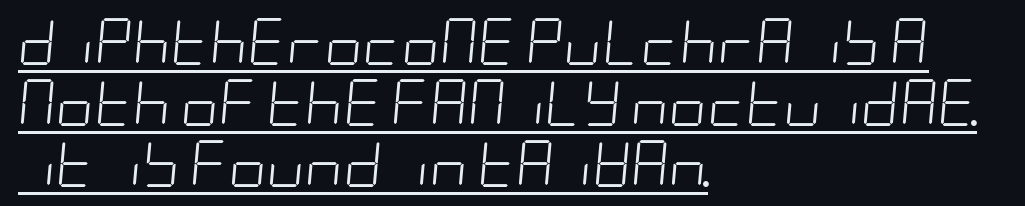
Line starts are locked; line ends wander. The horizontal fit of the characters is conventional and even. Interline gaps are of average width in this sample. Bold? No — there's no thickening of the strokes. Underline: present. Is the type slanted? Yes — the strokes lean at a clear angle.
